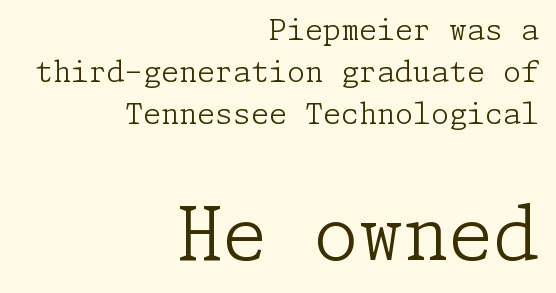
Horizontal bands of white between lines are of average thickness. The passage shown has conventional tracking throughout. This rendering features lettering with no underline. Alignment: flush right. The lettering holds an erect, upright posture throughout.
